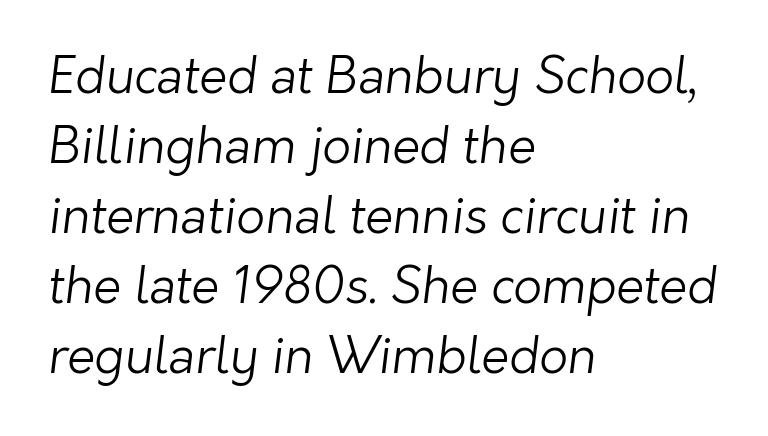
Regarding leading, the lines here are spaced in the standard way. No word sits above an underline. Standard letterfit; no display-style spreading of the glyphs. The font is comparable to plain body text, perhaps lighter.
